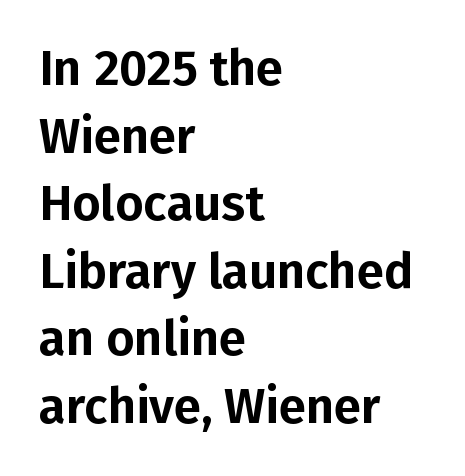
Q: Is the text italic (slanted)? A: No, it is upright.
Q: Is the typeface a serif or a sans-serif typeface? A: Sans-serif.
Q: Is the text underlined? A: No.
Q: How is the paragraph aligned? A: Left-aligned.
Q: Is the spacing between letters normal or unusually wide? A: Normal.
Q: Is the spacing between lines tight, normal or loose? A: Normal.
Q: Width (condensed, normal, or wide)? A: Normal.
Q: Stroke contrast? A: Low.
Q: x-height? A: Medium.
Q: Monospaced? A: No.
